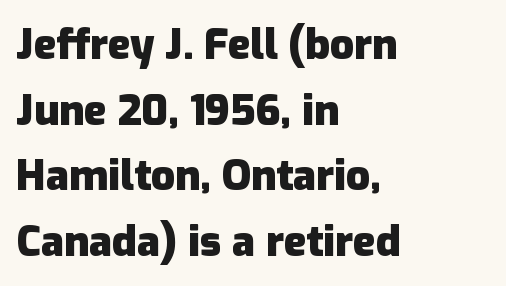
The letters stand upright; this is a roman face. This sample has the flowing, uneven cadence of proportional lettering. The face used here is a sans, in the tradition of grotesques and geometrics. The face used here has the dense, thick strokes of a bold. These lines keep a tight, regular rhythm from letter to letter. In terms of leading, this rendering sits right in the middle.
